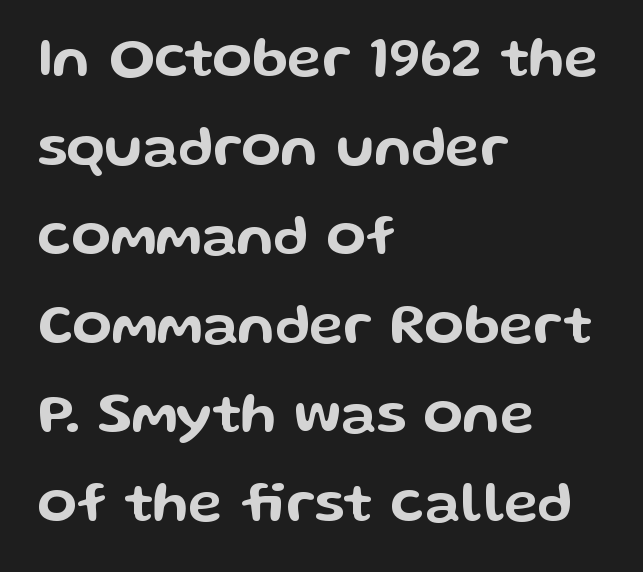
Each letter keeps its own natural width here, so spacing adapts to shape. The rendering keeps characters at their native spacing. Check under the words: just untouched page. Grotesque or geometric, the face here clearly has no serifs.
